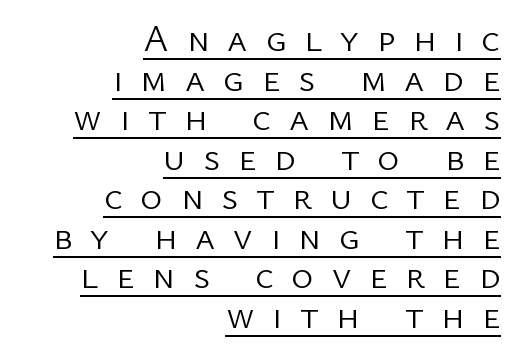
The image shows 38 px light sans-serif type, upright; set right-aligned, tight line spacing (1.04x), unusually wide letter spacing (+0.47 em), underlined; low stroke contrast and a medium x-height.
